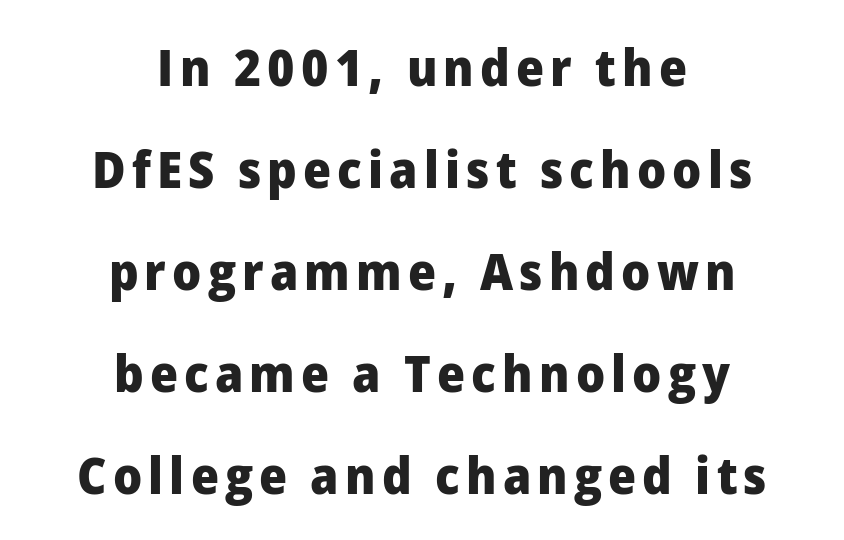
Nope, no serifs anywhere on these letters. Notice how the passage keeps no hard edge, just a central spine. Line spacing here is loose. Its strokes are broad and dark, the hallmark of bold type. Spacing verdict: proportional, widths tailored to each character.
